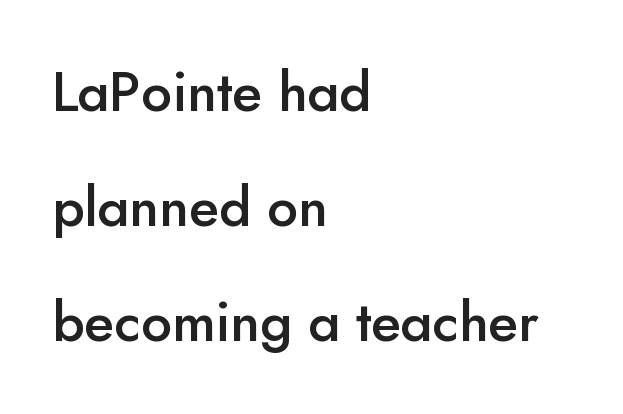
The image shows 55 px semibold sans-serif type, upright; set left-aligned, loose line spacing (2.09x), normal letter spacing, not underlined; low stroke contrast and a small x-height.
